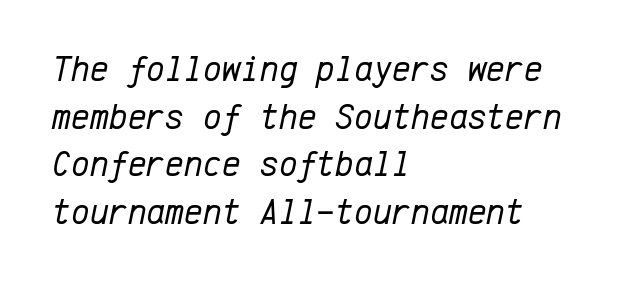
Q: Is the text bold? A: No.
Q: Is the text italic (slanted)? A: Yes, it leans right by about 12 degrees.
Q: Is the text underlined? A: No.
Q: How is the paragraph aligned? A: Left-aligned.
Q: Is the spacing between letters normal or unusually wide? A: Normal.
Q: Is the spacing between lines tight, normal or loose? A: Normal.
Q: Width (condensed, normal, or wide)? A: Normal.
Q: Stroke contrast? A: Low.
Q: x-height? A: Medium.
Q: Monospaced? A: Yes.
